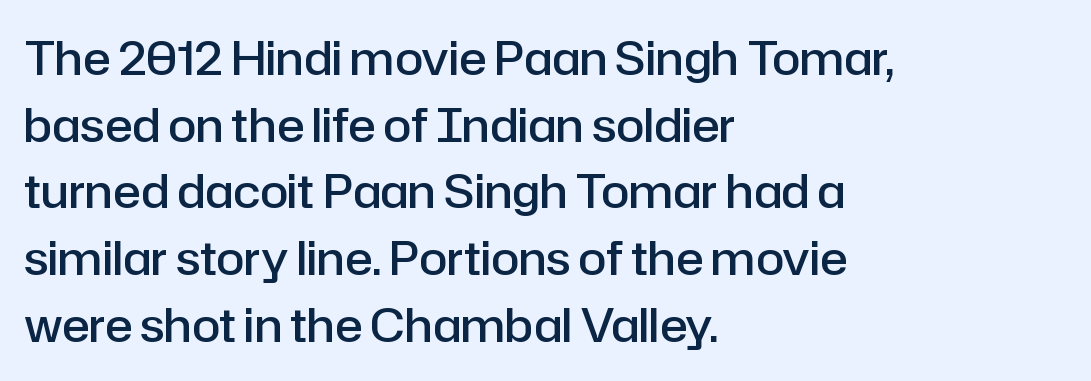
Q: Is the text bold? A: Semi-bold.
Q: Is the text italic (slanted)? A: No, it is upright.
Q: Is the typeface a serif or a sans-serif typeface? A: Sans-serif.
Q: Is the text underlined? A: No.
Q: How is the paragraph aligned? A: Left-aligned.
Q: Is the spacing between letters normal or unusually wide? A: Normal.
Q: Is the spacing between lines tight, normal or loose? A: Normal.
Q: Width (condensed, normal, or wide)? A: Normal.
Q: Stroke contrast? A: Low.
Q: x-height? A: Medium.
Q: Monospaced? A: No.
